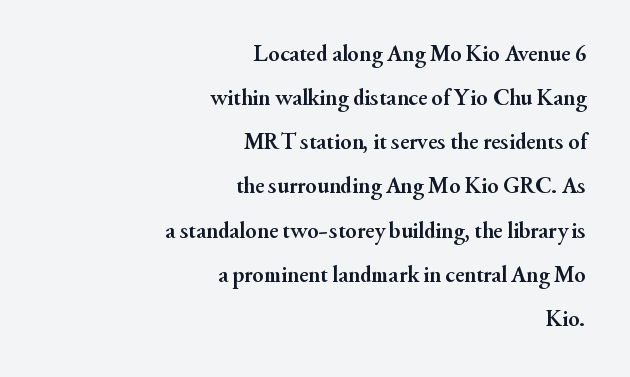
The image shows 23 px bold type, upright; set right-aligned, loose line spacing (1.92x), normal letter spacing, not underlined.
